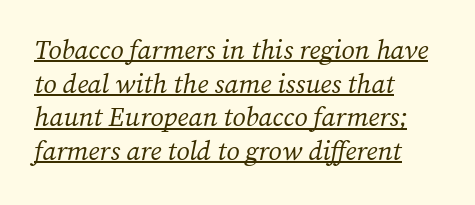
Every word sits above its own underline. Line spacing here is normal. Counters stay open thanks to moderate or lighter strokes. Each line starts at the same left margin while the right side varies. Every character sits at an angle, as italics do. Honestly, the letter spacing is just normal — you wouldn't notice it.
